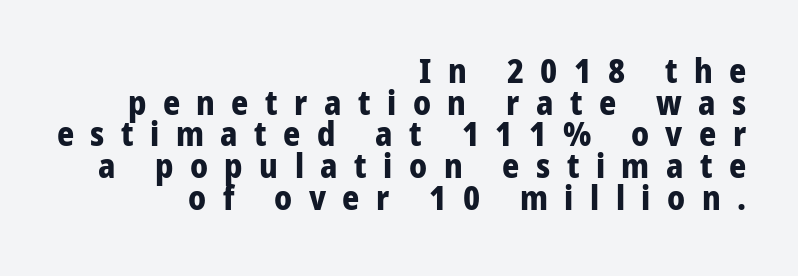
Descenders hang freely into open space. Thick stems and heavy bowls — unmistakably bold. Quick note: interline space is minimal. The face used here is proportionally spaced, like ordinary book or web type. The paragraph has a hard right edge and a soft left edge.
